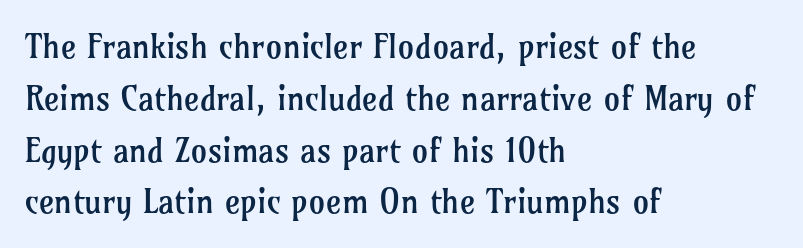
Underline: absent. The letters advance in unequal steps, a hallmark of proportional type. If you drew a ruler down the left edge, every line would touch it. A serif font was chosen for this passage. Regarding leading, the lines here are spaced in the standard way.
